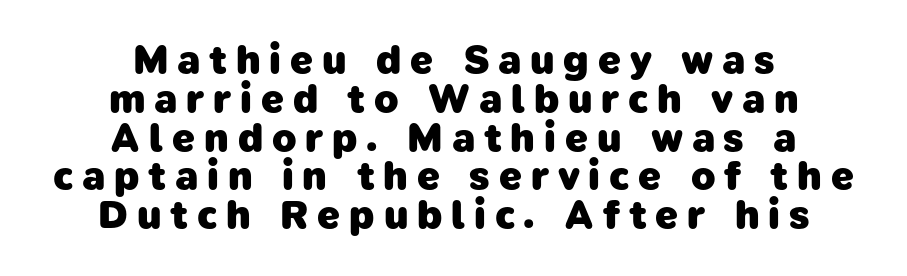
The image shows 40 px heavy sans-serif type; set centered, tight line spacing (0.97x), unusually wide letter spacing (+0.22 em), not underlined; low stroke contrast and a medium x-height.
